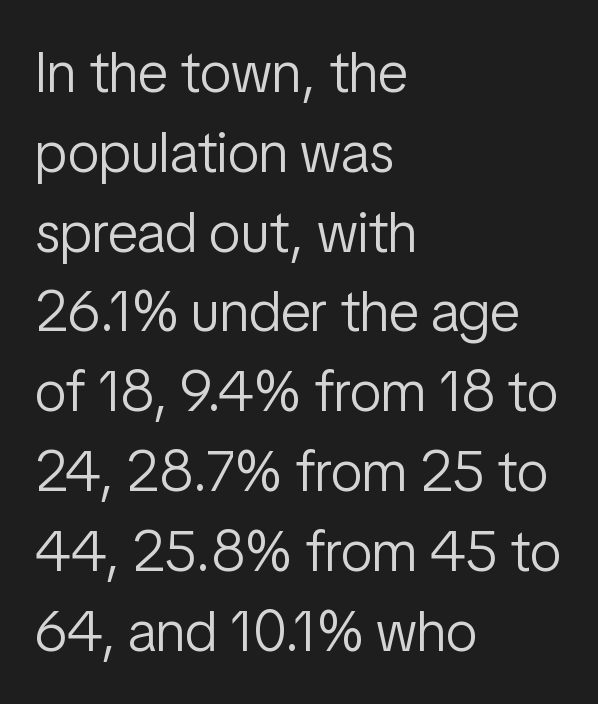
The image shows 57 px light, condensed sans-serif type, upright; set left-aligned, normal line spacing (1.4x), normal letter spacing, not underlined; low stroke contrast and a medium x-height.
